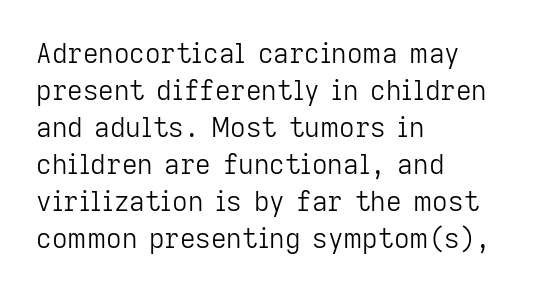
Q: Is the text bold? A: No.
Q: Is the text italic (slanted)? A: No, it is upright.
Q: Is the text underlined? A: No.
Q: How is the paragraph aligned? A: Left-aligned.
Q: Is the spacing between letters normal or unusually wide? A: Normal.
Q: Is the spacing between lines tight, normal or loose? A: Normal.
